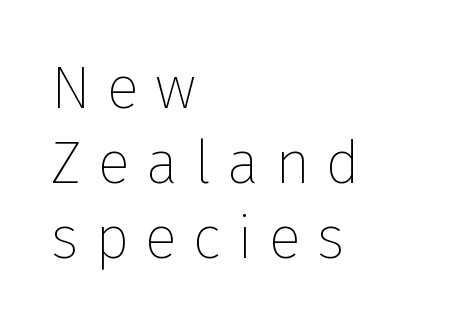
If you measured baseline to baseline, you'd find a middling distance. The gaps between neighbouring characters are conspicuously large. Rendered with straight, roman letterforms. No letter is thick-stroked: the sample isn't bold.
